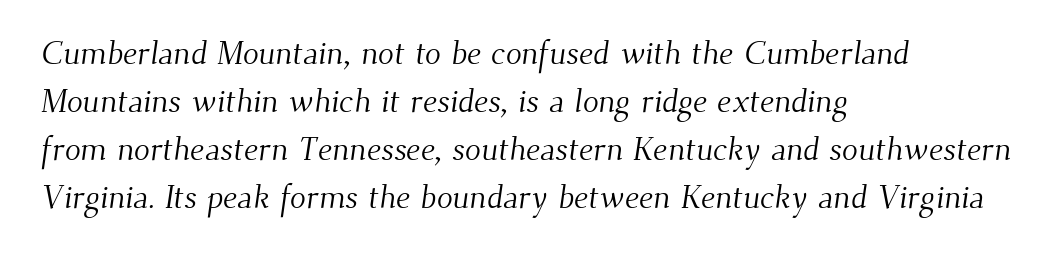
The image shows 33 px light serif type; set left-aligned, normal line spacing (1.45x), normal letter spacing, not underlined; medium stroke contrast and a small x-height.
